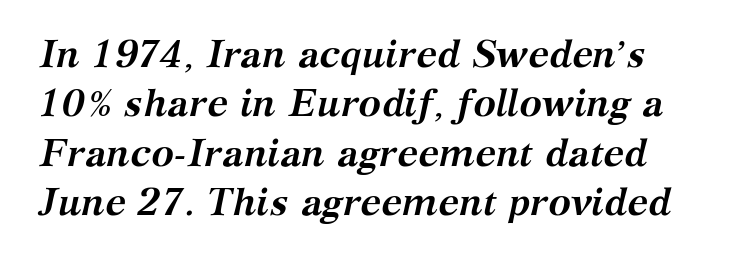
The baseline area is clear. Glyph-to-glyph distance matches everyday printed text. Examine the stroke ends and you'll spot serifs. Leading matches the norm, producing a regular column. A dark, heavy texture on the line: the type is bold.
